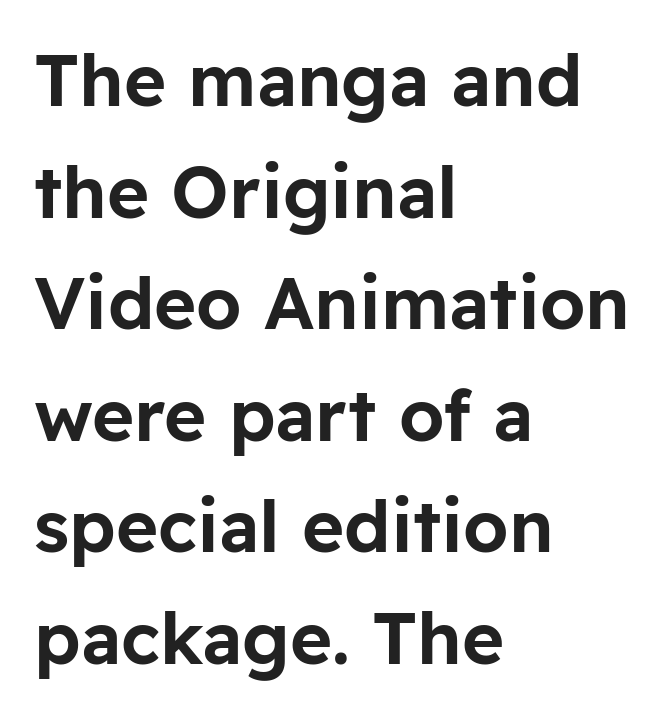
{"serif": "no", "italic": "no", "width": "normal", "stroke_contrast": "low", "x_height": "medium", "monospaced": "no", "underline": "no", "align": "left", "line_spacing": "normal", "line_spacing_ratio": 1.55, "letter_spacing": "normal", "letter_spacing_em": 0.0, "glyph_px": 72}
